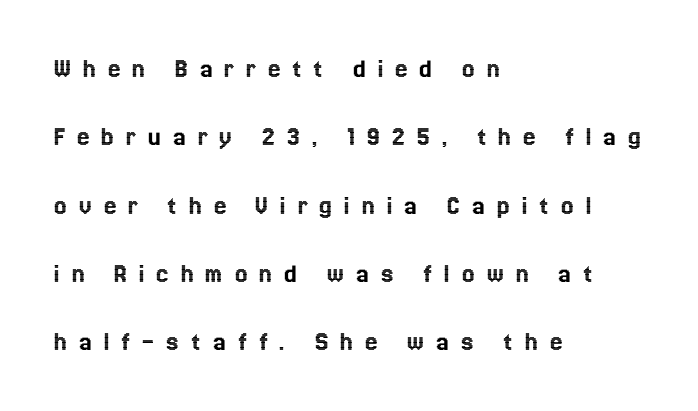
Q: Is the text italic (slanted)? A: No, it is upright.
Q: Is the text underlined? A: No.
Q: How is the paragraph aligned? A: Left-aligned.
Q: Is the spacing between letters normal or unusually wide? A: Unusually wide.
Q: Is the spacing between lines tight, normal or loose? A: Loose.
Q: Width (condensed, normal, or wide)? A: Normal.
Q: x-height? A: Medium.
Q: Monospaced? A: No.
